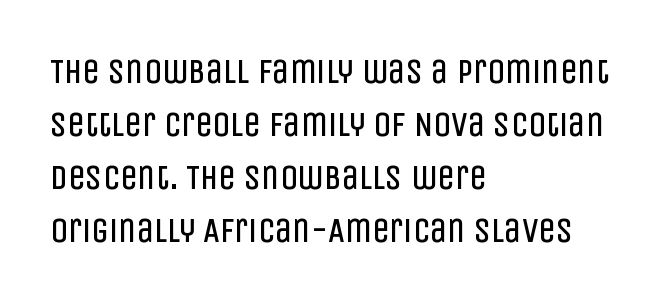
{"serif": "no", "italic": "no", "bold": "no", "weight": "regular", "width": "condensed", "stroke_contrast": "low", "x_height": "large", "monospaced": "no", "underline": "no", "align": "left", "line_spacing": "normal", "line_spacing_ratio": 1.51, "letter_spacing": "normal", "letter_spacing_em": 0.0, "glyph_px": 35}
